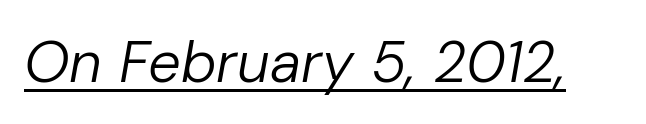
{"italic": "yes", "lean": "right", "slant_degrees": 10, "bold": "no", "weight": "regular", "width": "normal", "stroke_contrast": "low", "x_height": "medium", "monospaced": "no", "underline": "yes", "letter_spacing": "normal", "letter_spacing_em": 0.0, "glyph_px": 58}
